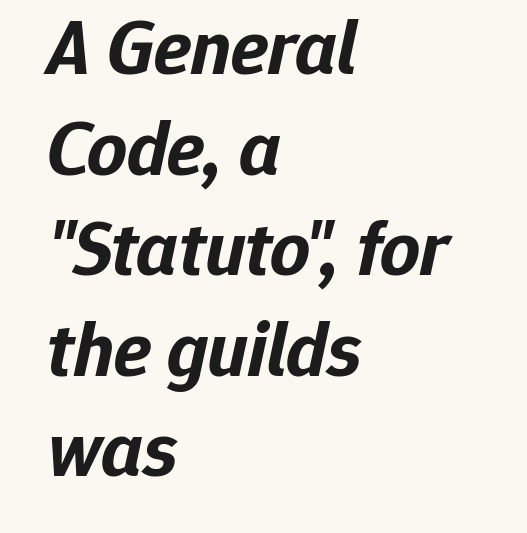
A bare baseline throughout the passage. Do the characters align in a grid? No, the font is proportional. The face used here has a pronounced slope to its letters. Plenty of ink on the page — the face is bold. Standard letterfit; no display-style spreading of the glyphs.
